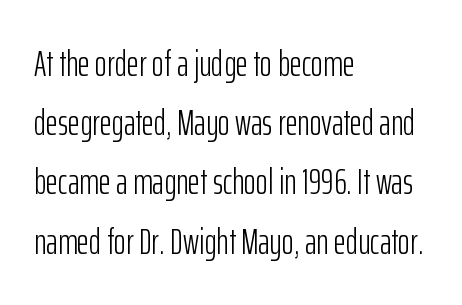
This rendering employs a face without finishing strokes, i.e., a sans-serif. Visually the block forms a straight wall on the left and a jagged coastline on the right. Ink coverage per letter is moderate at most. The lines sit at an ordinary, default distance from one another.
